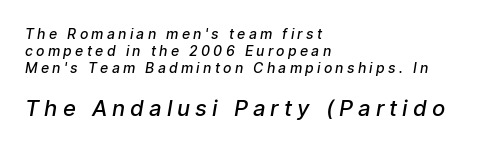
Q: Is the text bold? A: Semi-bold.
Q: Is the text underlined? A: No.
Q: How is the paragraph aligned? A: Left-aligned.
Q: Is the spacing between letters normal or unusually wide? A: Unusually wide.
Q: Which block of text is set in a larger size, the first (top) or the second (bottom)? A: The second (bottom) one.
